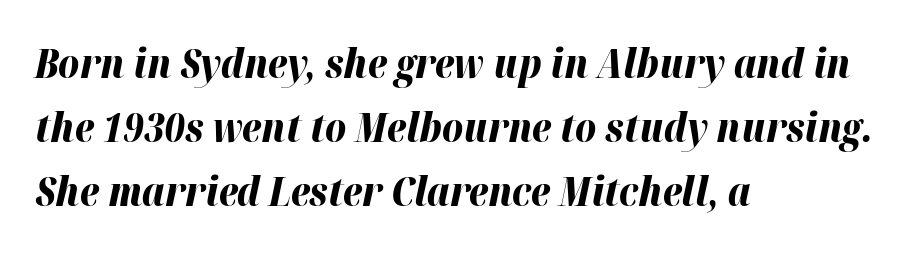
The image shows 40 px bold type, italic (leaning right); set left-aligned, normal line spacing (1.6x), normal letter spacing, not underlined; high stroke contrast and a medium x-height.
